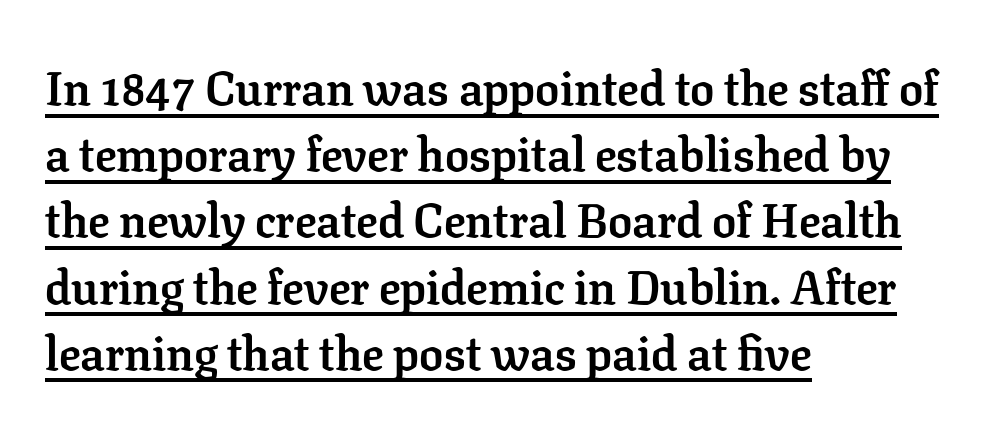
Q: Is the text bold? A: Yes.
Q: Is the text italic (slanted)? A: No, it is upright.
Q: Is the typeface a serif or a sans-serif typeface? A: Serif.
Q: Is the text underlined? A: Yes.
Q: How is the paragraph aligned? A: Left-aligned.
Q: Is the spacing between letters normal or unusually wide? A: Normal.
Q: Is the spacing between lines tight, normal or loose? A: Normal.
Q: Width (condensed, normal, or wide)? A: Normal.
Q: Stroke contrast? A: Low.
Q: x-height? A: Medium.
Q: Monospaced? A: No.
